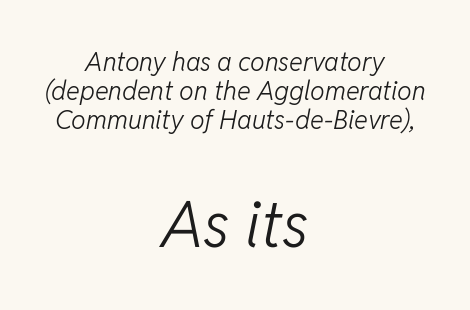
The image shows 64 px light type, italic (leaning right); set centered, tight line spacing (1.11x), normal letter spacing, not underlined; the second (bottom) block is 2.46x larger; low stroke contrast and a medium x-height.
